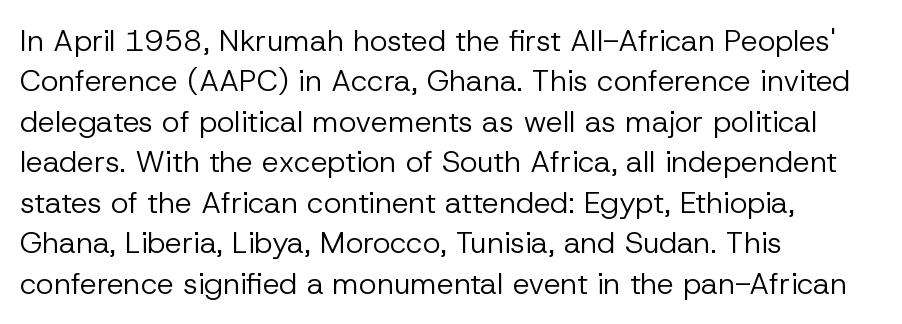
The image shows 30 px regular-weight sans-serif type, upright; set left-aligned, normal line spacing (1.35x), normal letter spacing, not underlined; low stroke contrast and a medium x-height.
